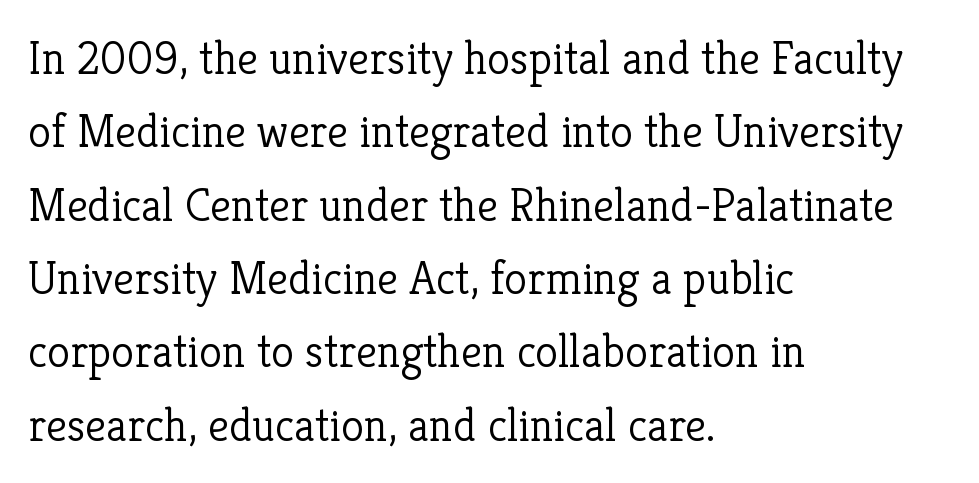
The image shows 47 px light serif type, upright; set left-aligned, normal line spacing (1.56x), normal letter spacing, not underlined; low stroke contrast and a medium x-height.
